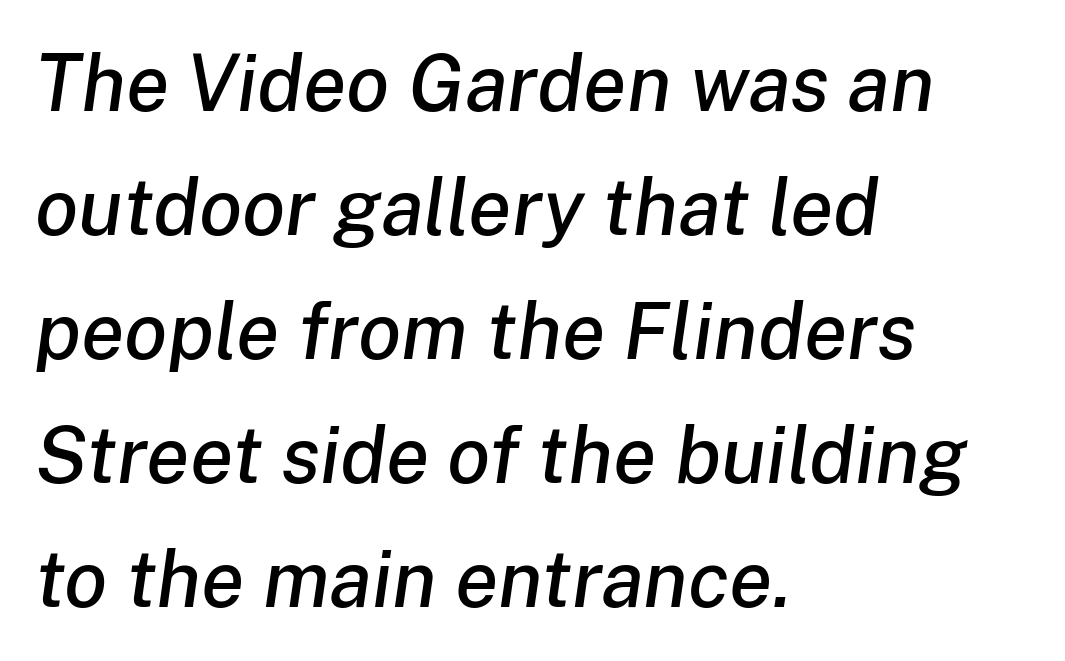
Q: Is the text italic (slanted)? A: Yes, it leans right by about 8 degrees.
Q: Is the text underlined? A: No.
Q: How is the paragraph aligned? A: Left-aligned.
Q: Is the spacing between letters normal or unusually wide? A: Normal.
Q: Is the spacing between lines tight, normal or loose? A: Normal.
Q: Width (condensed, normal, or wide)? A: Normal.
Q: Stroke contrast? A: Low.
Q: x-height? A: Medium.
Q: Monospaced? A: No.
